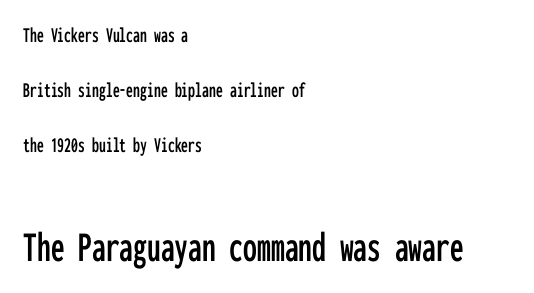
The image shows 44 px condensed sans-serif type, upright, monospaced; set left-aligned, loose line spacing (2.49x), normal letter spacing, not underlined; the second (bottom) block is 2.0x larger; low stroke contrast and a medium x-height.
